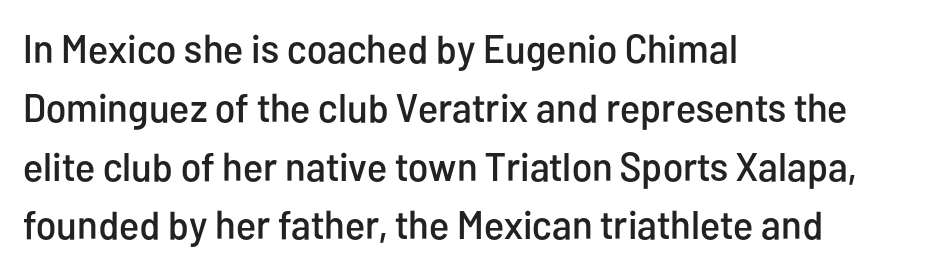
{"serif": "no", "italic": "no", "width": "condensed", "stroke_contrast": "low", "x_height": "medium", "monospaced": "no", "underline": "no", "align": "left", "line_spacing": "normal", "line_spacing_ratio": 1.47, "letter_spacing": "normal", "letter_spacing_em": 0.0, "glyph_px": 40}
